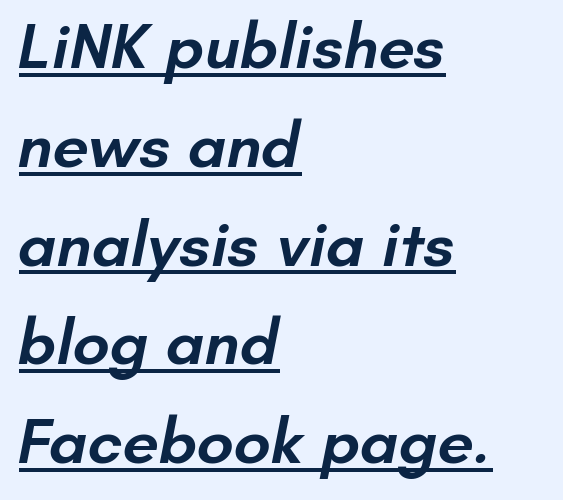
The image shows 65 px semibold sans-serif type; set left-aligned, normal line spacing (1.52x), normal letter spacing, underlined; low stroke contrast and a small x-height.
